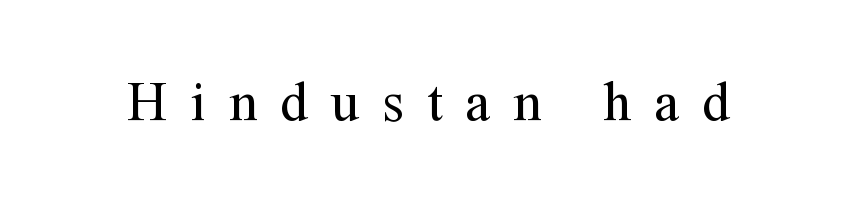
The space beneath each line is pristine and unruled. The cut favours lightness, reaching ordinary text weight at its darkest. In terms of posture, this sample is upright. Think of a printed novel: that variable character pitch is what you see here. The horizontal fit of the characters is loose and conspicuously gappy. Serif or sans? Serif — the stroke terminals have little feet.
